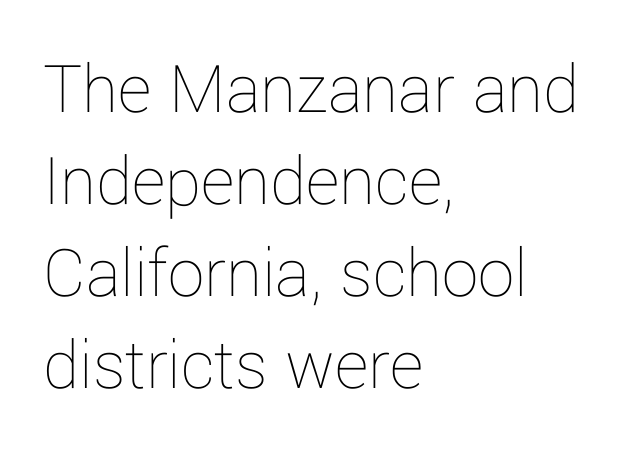
{"italic": "no", "bold": "no", "weight": "thin", "width": "normal", "stroke_contrast": "low", "x_height": "medium", "monospaced": "no", "underline": "no", "align": "left", "line_spacing": "normal", "line_spacing_ratio": 1.26, "letter_spacing": "normal", "letter_spacing_em": 0.0, "glyph_px": 73}
